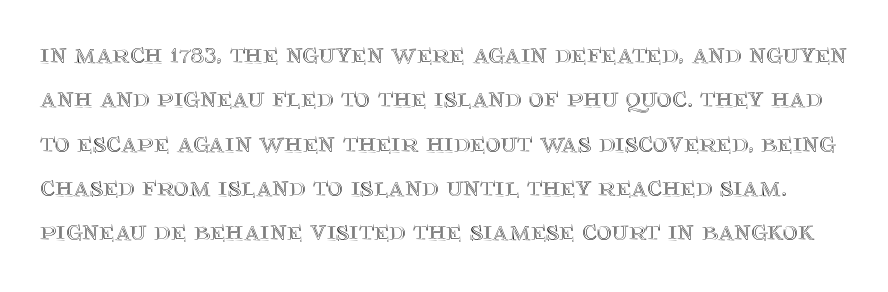
The image shows 29 px text type, upright; set normal line spacing (1.53x), normal letter spacing, not underlined; a large x-height.
